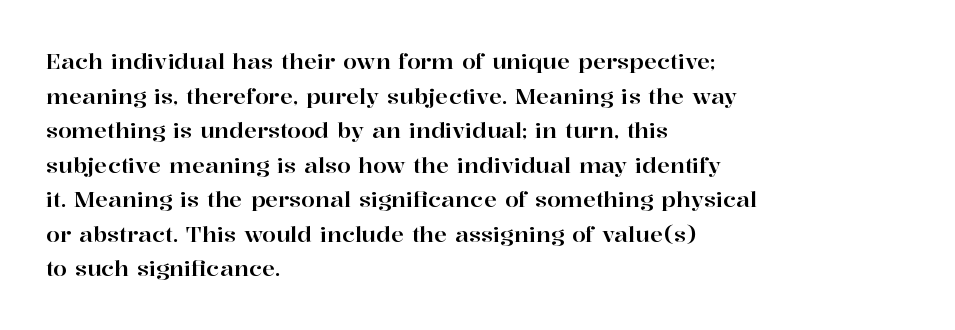
{"italic": "no", "underline": "no", "align": "left", "line_spacing": "normal", "line_spacing_ratio": 1.57, "letter_spacing": "normal", "letter_spacing_em": 0.0, "glyph_px": 22}
